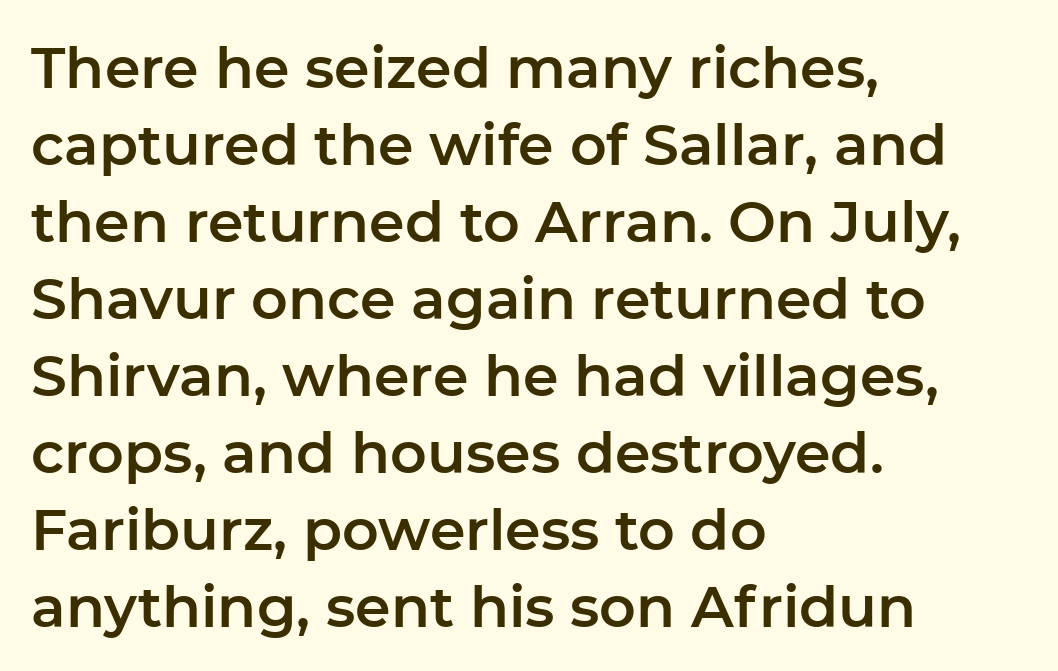
{"serif": "no", "italic": "no", "width": "normal", "stroke_contrast": "low", "x_height": "medium", "monospaced": "no", "underline": "no", "align": "left", "line_spacing": "normal", "line_spacing_ratio": 1.35, "letter_spacing": "normal", "letter_spacing_em": 0.0, "glyph_px": 57}
